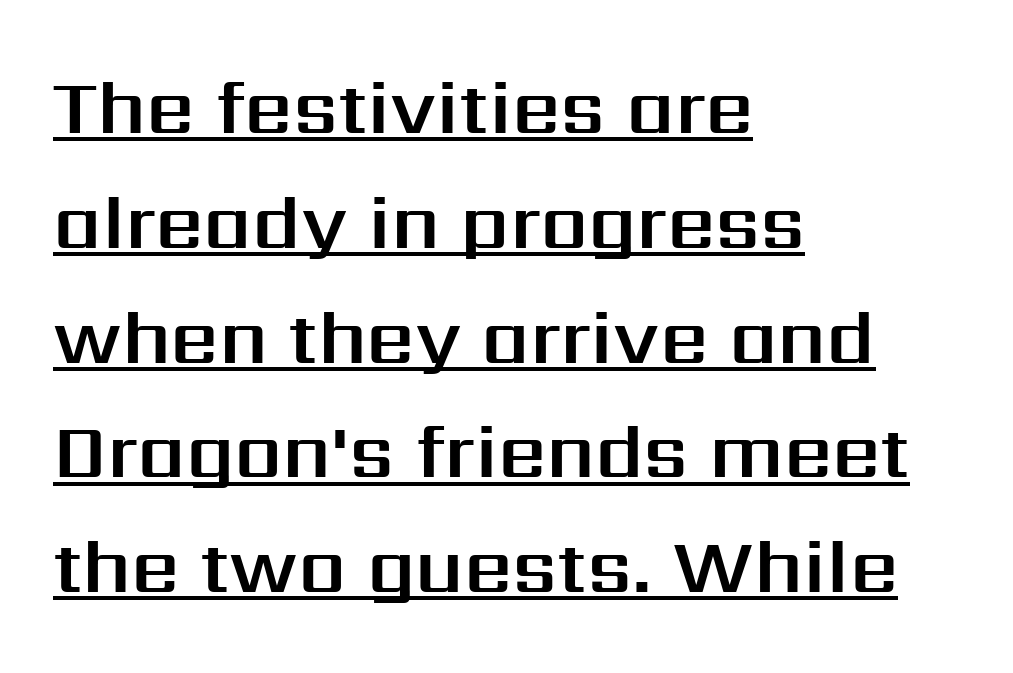
The glyphs are accompanied by a horizontal stroke just below them. Leading matches the norm, producing a regular column. Nobody touched the tracking dial on this one. The characters display no serif detailing; their extremities are plain. Each letter keeps its own natural width here, so spacing adapts to shape. Teacher's note: observe the even left margin — that is flush-left alignment.
